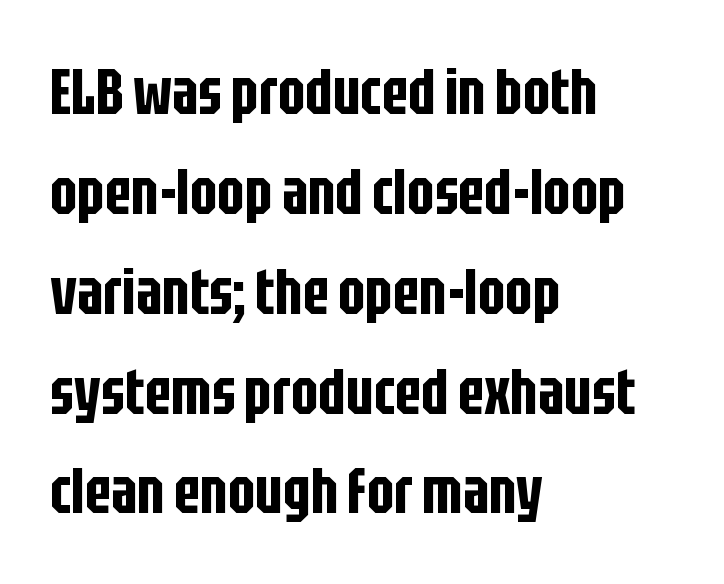
Q: Is the text italic (slanted)? A: No, it is upright.
Q: Is the typeface a serif or a sans-serif typeface? A: Sans-serif.
Q: Is the text underlined? A: No.
Q: How is the paragraph aligned? A: Left-aligned.
Q: Is the spacing between letters normal or unusually wide? A: Normal.
Q: Is the spacing between lines tight, normal or loose? A: Normal.
Q: Width (condensed, normal, or wide)? A: Condensed.
Q: Stroke contrast? A: Low.
Q: x-height? A: Large.
Q: Monospaced? A: No.
